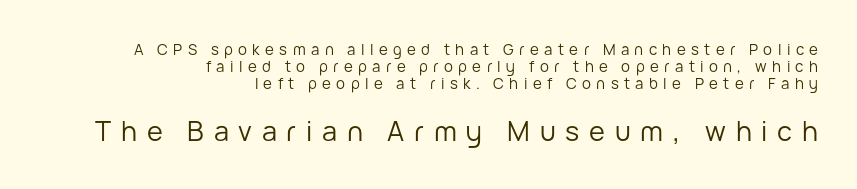
Which chunk is bigger? The second one — the bottom block dwarfs the top. The gaps between neighbouring characters are conspicuously large. Leading: reduced. The type sits square on the baseline with zero lean. Honestly, there is no underline to notice here at all. The paragraph has a hard right edge and a soft left edge.
